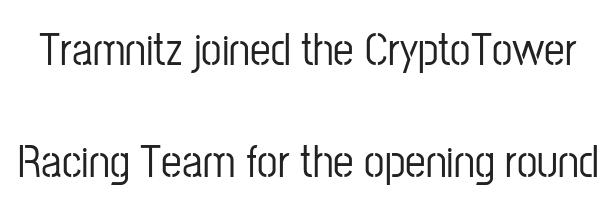
The image shows 46 px condensed sans-serif type, upright; set loose line spacing (2.43x), normal letter spacing, not underlined; low stroke contrast and a medium x-height.
